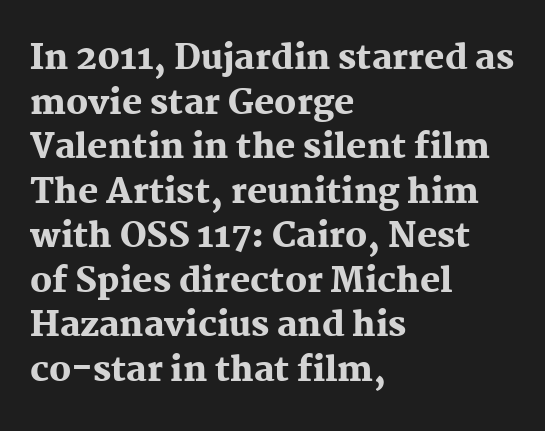
Q: Is the text bold? A: Yes.
Q: Is the text italic (slanted)? A: No, it is upright.
Q: Is the typeface a serif or a sans-serif typeface? A: Serif.
Q: Is the text underlined? A: No.
Q: How is the paragraph aligned? A: Left-aligned.
Q: Is the spacing between letters normal or unusually wide? A: Normal.
Q: Is the spacing between lines tight, normal or loose? A: Normal.
Q: Width (condensed, normal, or wide)? A: Normal.
Q: Stroke contrast? A: Medium.
Q: x-height? A: Medium.
Q: Monospaced? A: No.
